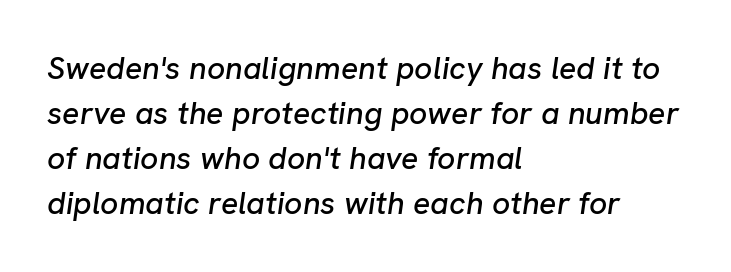
{"italic": "yes", "lean": "right", "slant_degrees": 8, "width": "normal", "stroke_contrast": "low", "x_height": "medium", "monospaced": "no", "underline": "no", "align": "left", "line_spacing": "normal", "line_spacing_ratio": 1.41, "letter_spacing": "normal", "letter_spacing_em": 0.0, "glyph_px": 32}
